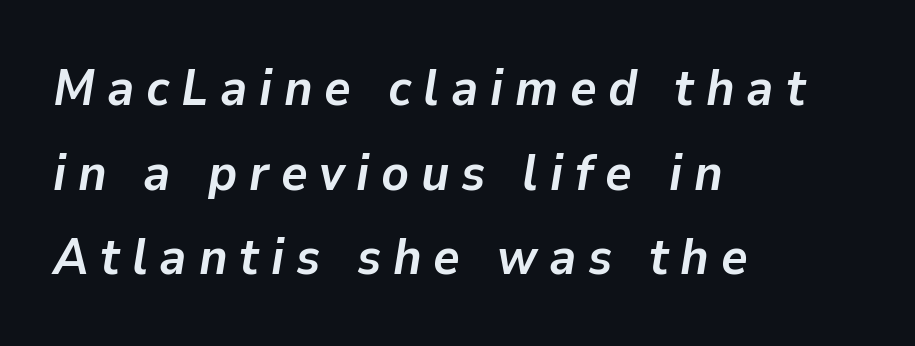
{"italic": "yes", "lean": "right", "slant_degrees": 9, "bold": "yes", "weight": "semibold", "width": "normal", "stroke_contrast": "low", "x_height": "medium", "monospaced": "no", "underline": "no", "align": "left", "line_spacing": "normal", "line_spacing_ratio": 1.66, "letter_spacing": "wide", "letter_spacing_em": 0.23, "glyph_px": 51}
